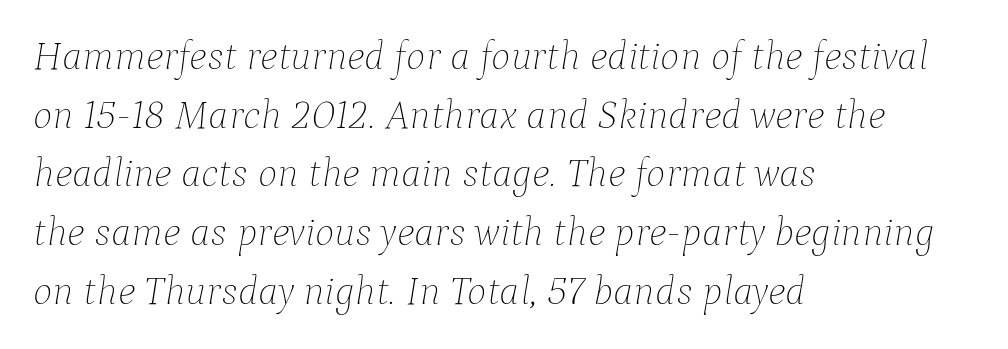
Is this a fixed-width face? No — the glyphs have proportional, varying widths. The vertical gap from one line to the next is medium. No word sits above an underline. The font's italic variant was chosen for this text. A typesetter would call this zero additional tracking.
